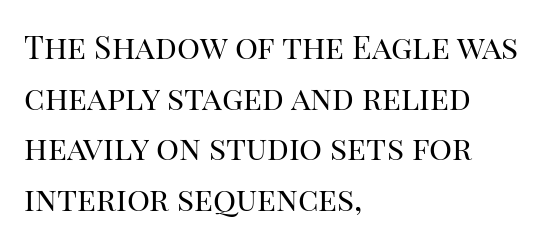
Visually the block forms a straight wall on the left and a jagged coastline on the right. Summary of weight: not heavy and not bold. This block has exactly the height ordinary leading produces. These lines keep a tight, regular rhythm from letter to letter.
